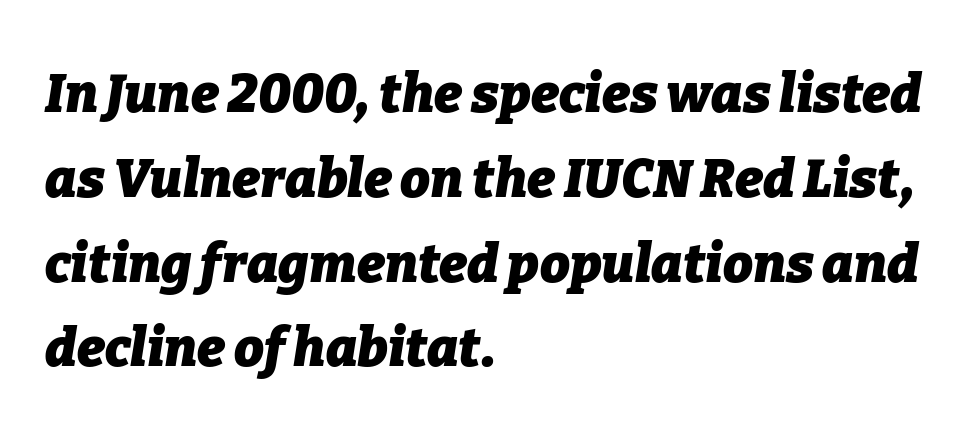
The image shows 53 px heavy type, italic (leaning right); set left-aligned, normal line spacing (1.6x), normal letter spacing, not underlined; low stroke contrast and a medium x-height.
